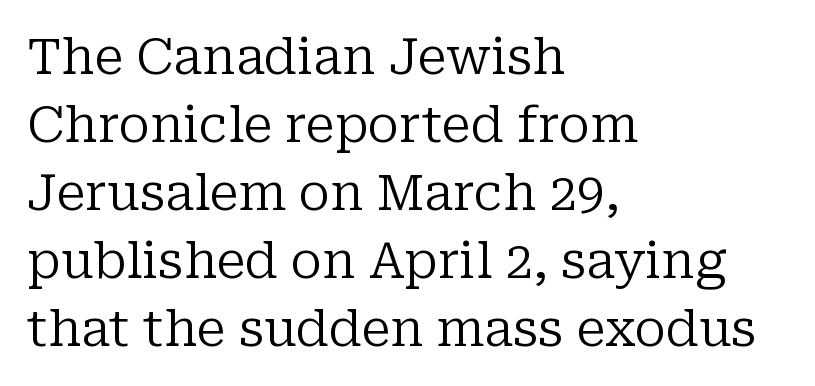
Q: Is the text bold? A: No.
Q: Is the text italic (slanted)? A: No, it is upright.
Q: Is the typeface a serif or a sans-serif typeface? A: Serif.
Q: Is the text underlined? A: No.
Q: How is the paragraph aligned? A: Left-aligned.
Q: Is the spacing between letters normal or unusually wide? A: Normal.
Q: Is the spacing between lines tight, normal or loose? A: Normal.
Q: Width (condensed, normal, or wide)? A: Normal.
Q: Stroke contrast? A: Low.
Q: x-height? A: Medium.
Q: Monospaced? A: No.
